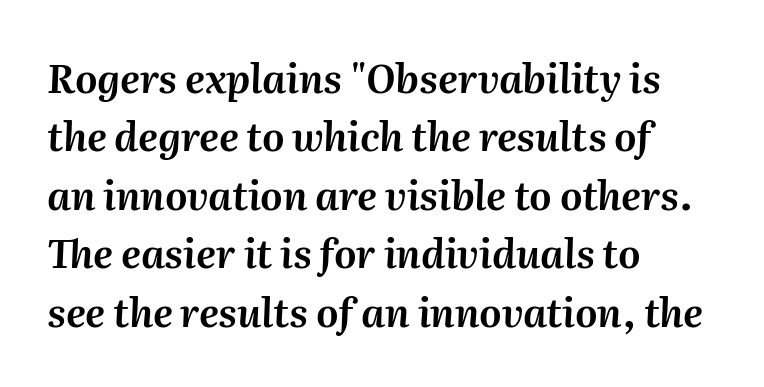
{"italic": "yes", "lean": "right", "slant_degrees": 2, "width": "normal", "stroke_contrast": "medium", "x_height": "medium", "monospaced": "no", "underline": "no", "align": "left", "line_spacing": "normal", "line_spacing_ratio": 1.5, "letter_spacing": "normal", "letter_spacing_em": 0.0, "glyph_px": 39}
